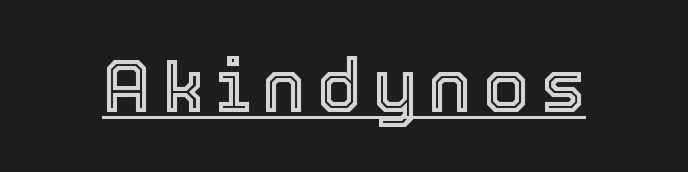
Q: Is the text italic (slanted)? A: No, it is upright.
Q: Is the text underlined? A: Yes.
Q: Width (condensed, normal, or wide)? A: Normal.
Q: x-height? A: Medium.
Q: Monospaced? A: No.
